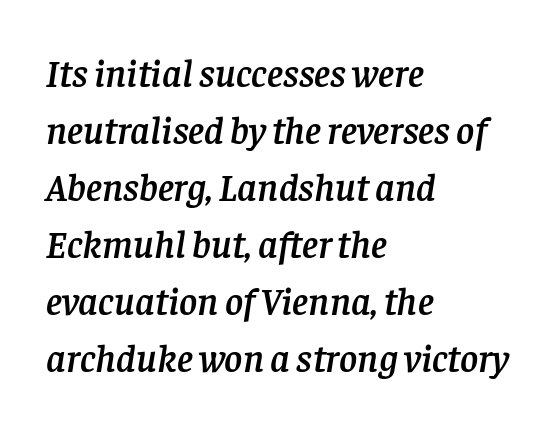
{"serif": "yes", "italic": "yes", "lean": "right", "slant_degrees": 8, "width": "normal", "stroke_contrast": "low", "x_height": "large", "monospaced": "no", "underline": "no", "align": "left", "line_spacing": "normal", "line_spacing_ratio": 1.46, "letter_spacing": "normal", "letter_spacing_em": 0.0, "glyph_px": 39}
